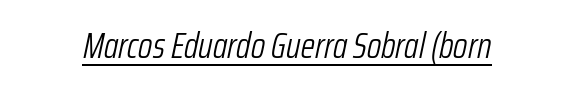
Characters follow at the spacing the type designer built in. Is this a heavy cut? Hardly; it is regular or lighter. Note the varied advance widths — an 'i' is clearly narrower than an 'm'. You can see a thin bar hugging the bottom of the glyphs. Tall strokes in this sample are angled rather than plumb.
